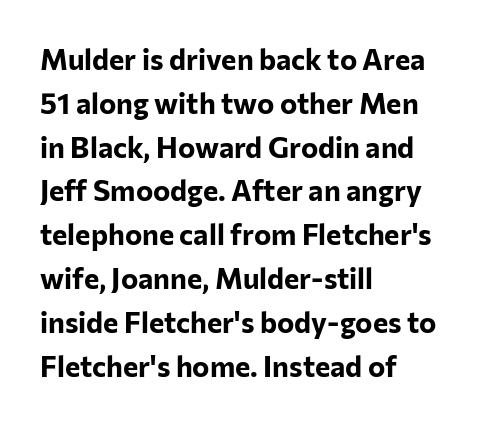
The image shows 29 px bold sans-serif type, upright; set left-aligned, normal line spacing (1.51x), normal letter spacing, not underlined; low stroke contrast and a medium x-height.
